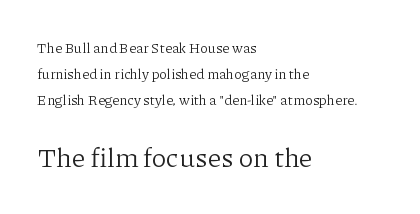
{"italic": "no", "bold": "no", "underline": "no", "align": "left", "line_spacing_ratio": 1.87, "letter_spacing": "normal", "letter_spacing_em": 0.0, "larger_block": "second", "size_ratio": 1.93, "glyph_px": 27}
